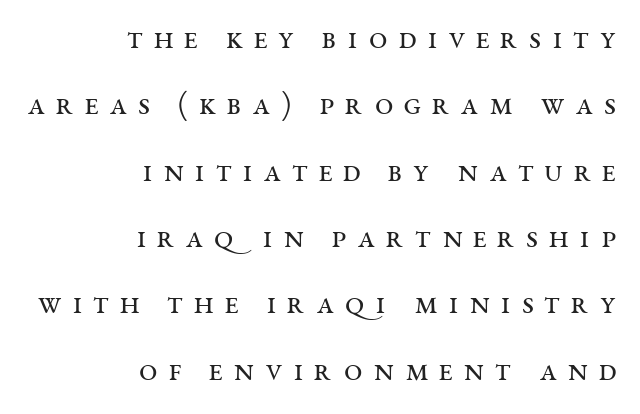
Do the characters align in a grid? No, the font is proportional. Reading down the block, your eye finds every line finishing at a fixed right position. Serifs: yes, visible at the terminals of the letterforms. Reading down the column, the eye jumps a long way to each next line. This rendering widens character spacing well past its baseline value. The specimen reads as upright at a glance.
